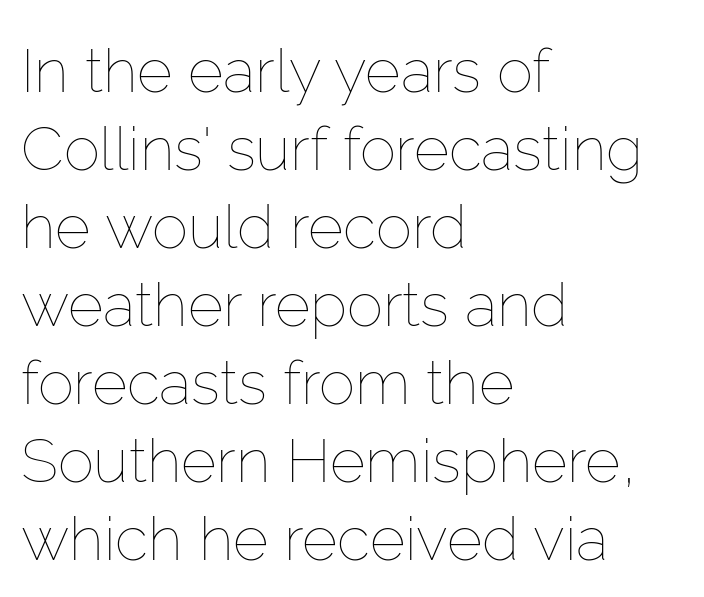
{"italic": "no", "bold": "no", "weight": "thin", "width": "normal", "stroke_contrast": "low", "x_height": "medium", "monospaced": "no", "underline": "no", "align": "left", "line_spacing": "normal", "line_spacing_ratio": 1.28, "letter_spacing": "normal", "letter_spacing_em": 0.0, "glyph_px": 61}
